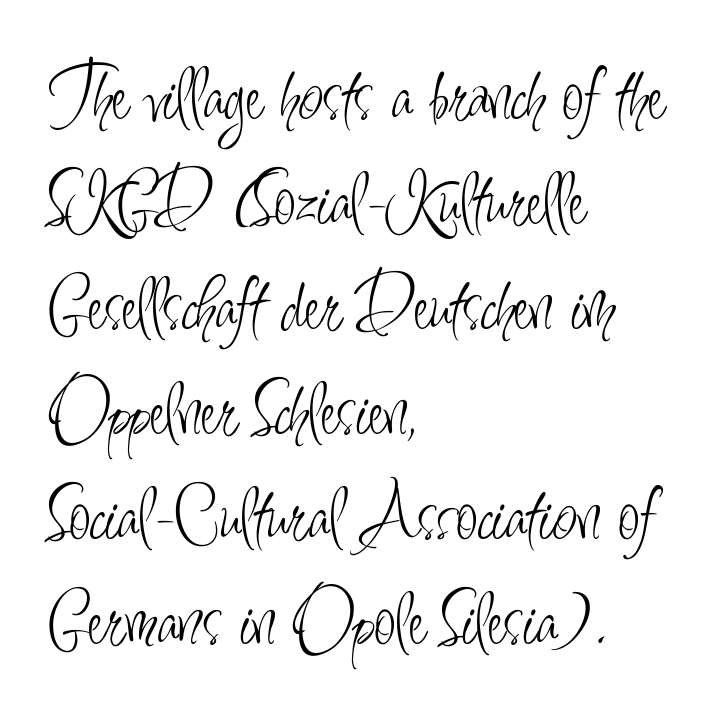
Here the designer chose a conventional face with non-uniform glyph widths. What's the leading like? Ordinary, nothing unusual. The rendering keeps characters at their native spacing. These glyphs show unthickened strokes, regular width or finer.
